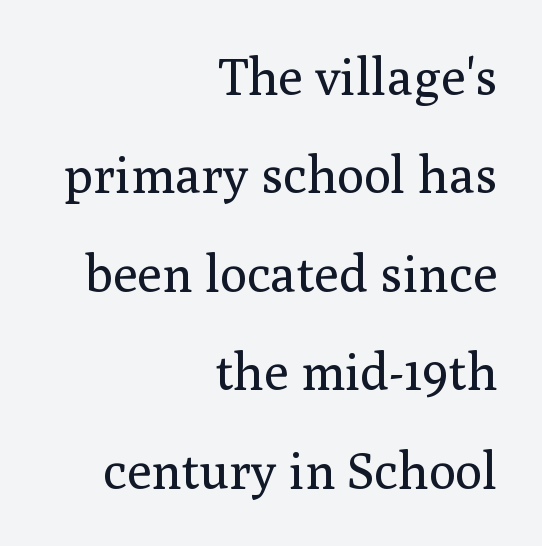
The letters advance in unequal steps, a hallmark of proportional type. The letterforms sit at book weight or below. The font's upright variant was chosen for this text. Horizontal alignment here is rightward, an uncommon choice for prose.
